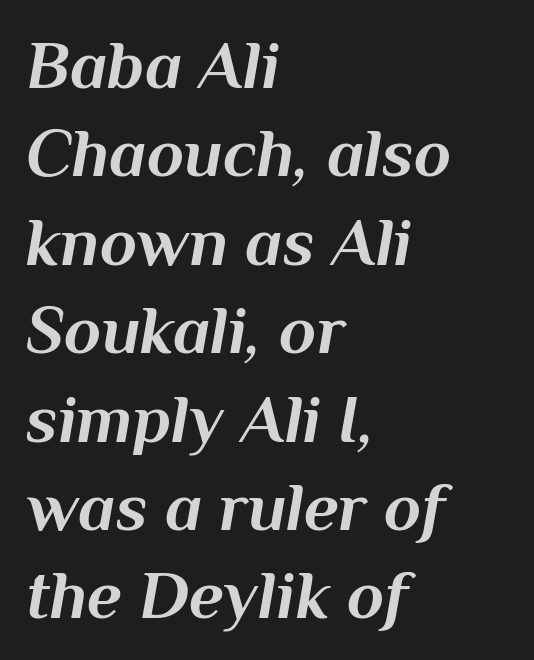
Q: Is the text bold? A: Yes.
Q: Is the text italic (slanted)? A: Yes, it leans right by about 10 degrees.
Q: Is the text underlined? A: No.
Q: How is the paragraph aligned? A: Left-aligned.
Q: Is the spacing between letters normal or unusually wide? A: Normal.
Q: Is the spacing between lines tight, normal or loose? A: Normal.
Q: Width (condensed, normal, or wide)? A: Normal.
Q: Stroke contrast? A: Medium.
Q: x-height? A: Medium.
Q: Monospaced? A: No.
